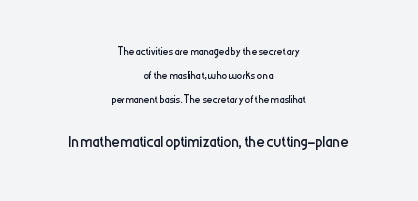
Q: Is the text bold? A: No.
Q: Is the text italic (slanted)? A: No, it is upright.
Q: Is the text underlined? A: No.
Q: How is the paragraph aligned? A: Centered.
Q: Is the spacing between letters normal or unusually wide? A: Normal.
Q: Is the spacing between lines tight, normal or loose? A: Normal.
Q: Which block of text is set in a larger size, the first (top) or the second (bottom)? A: The second (bottom) one.
